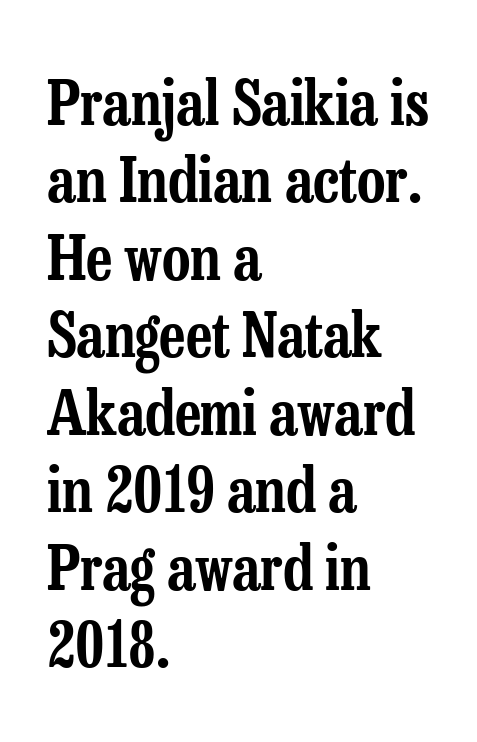
Q: Is the text italic (slanted)? A: No, it is upright.
Q: Is the typeface a serif or a sans-serif typeface? A: Serif.
Q: Is the text underlined? A: No.
Q: How is the paragraph aligned? A: Left-aligned.
Q: Is the spacing between letters normal or unusually wide? A: Normal.
Q: Is the spacing between lines tight, normal or loose? A: Normal.
Q: Width (condensed, normal, or wide)? A: Condensed.
Q: Stroke contrast? A: Low.
Q: x-height? A: Medium.
Q: Monospaced? A: No.
